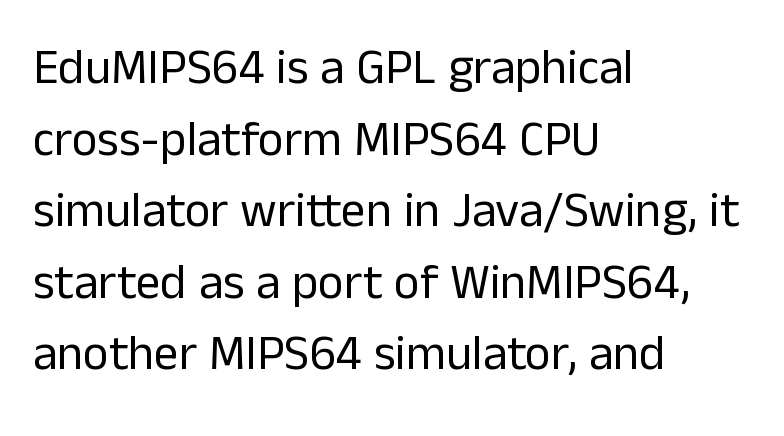
{"serif": "no", "italic": "no", "bold": "no", "weight": "regular", "width": "normal", "stroke_contrast": "low", "x_height": "medium", "monospaced": "no", "underline": "no", "align": "left", "line_spacing": "normal", "line_spacing_ratio": 1.46, "letter_spacing": "normal", "letter_spacing_em": 0.0, "glyph_px": 49}
